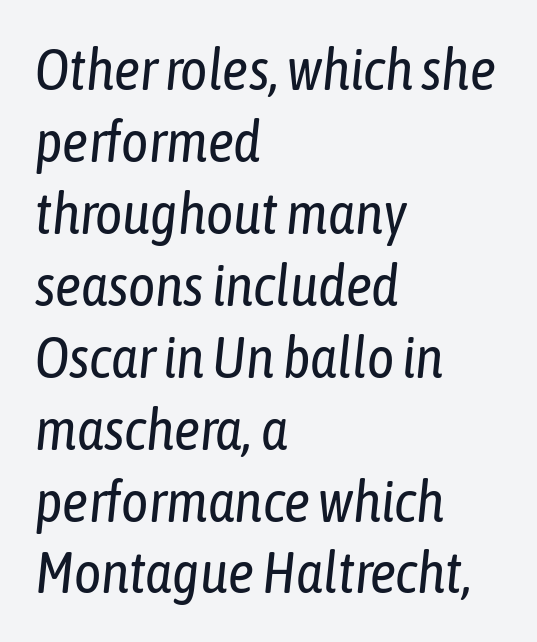
The image shows 58 px regular-weight, condensed type, italic (leaning right); set left-aligned, line spacing 1.24x, normal letter spacing, not underlined; low stroke contrast and a medium x-height.
